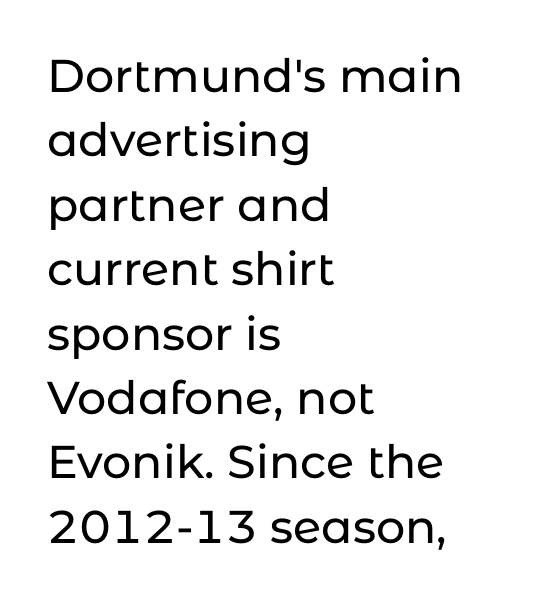
The image shows 46 px sans-serif type, upright; set left-aligned, normal line spacing (1.4x), normal letter spacing, not underlined; low stroke contrast and a medium x-height.
